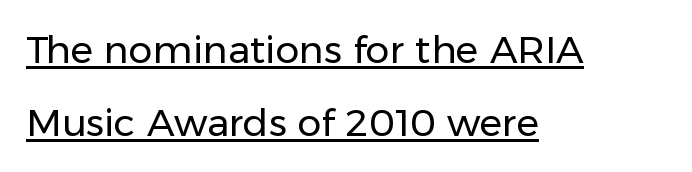
The face used here is proportionally spaced, like ordinary book or web type. Unlike italic type, these characters show no tilt at all. Type style note: lacks serifs. Look at the tracking — it's just the regular setting, nothing added. A classic flush-left, rag-right setting is used for this passage. Think standard paragraph weight, or any step lighter than that.
